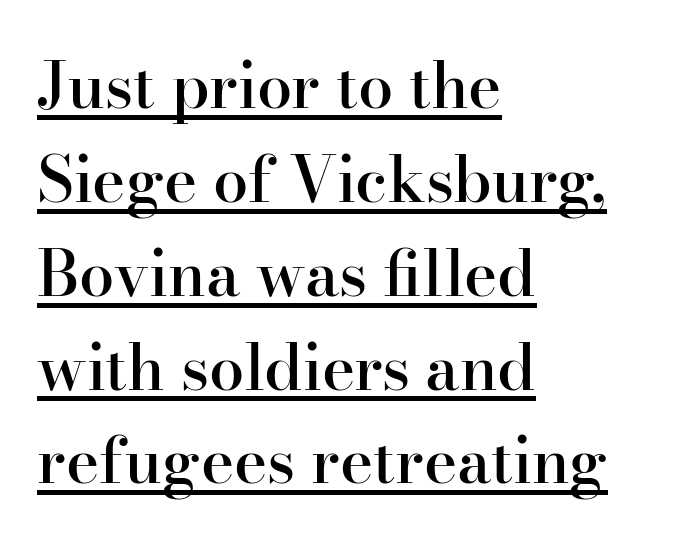
{"serif": "yes", "italic": "no", "bold": "semi", "weight": "semibold", "width": "normal", "stroke_contrast": "high", "x_height": "small", "monospaced": "no", "underline": "yes", "align": "left", "line_spacing": "normal", "line_spacing_ratio": 1.49, "letter_spacing": "normal", "letter_spacing_em": 0.0, "glyph_px": 63}
